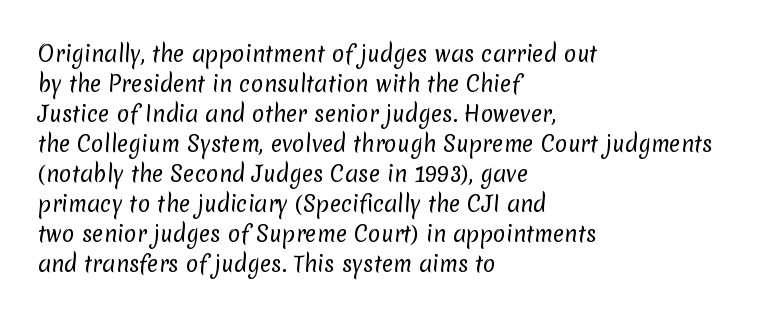
Has an underline been added? It has not. The face looks like a standard text weight, possibly lighter. The designer left line spacing at the default. Letter spacing: default.
